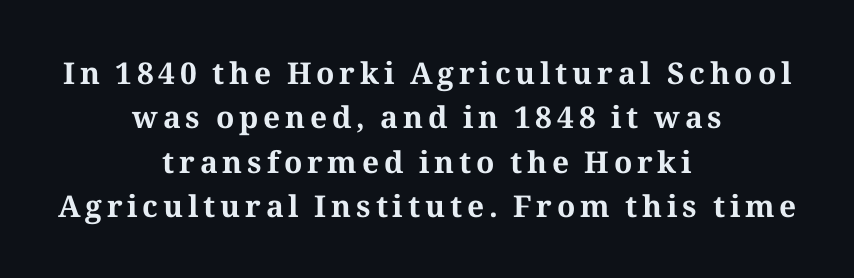
The image shows 30 px bold serif type, upright; set centered, normal line spacing (1.48x), not underlined; medium stroke contrast and a medium x-height.
